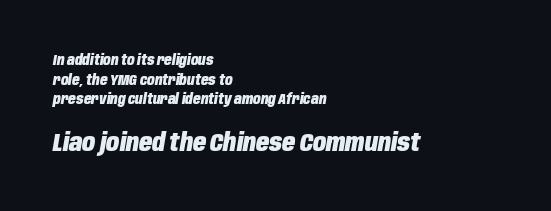
The rows are spaced the way most documents space them. Inter-character spacing is left at the font's built-in metrics. Compare the two chunks: the lower has the greater cap height. Typographic density is high because the face is bold. The typesetter chose a ragged-right arrangement here. The baseline area is clear.
